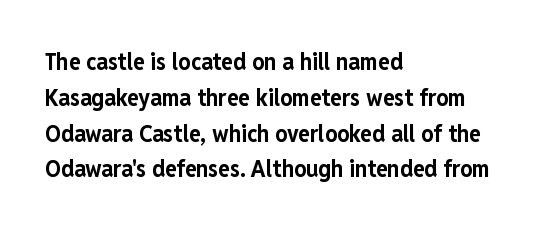
Q: Is the text bold? A: Yes.
Q: Is the text italic (slanted)? A: No, it is upright.
Q: Is the text underlined? A: No.
Q: How is the paragraph aligned? A: Left-aligned.
Q: Is the spacing between letters normal or unusually wide? A: Normal.
Q: Is the spacing between lines tight, normal or loose? A: Normal.
